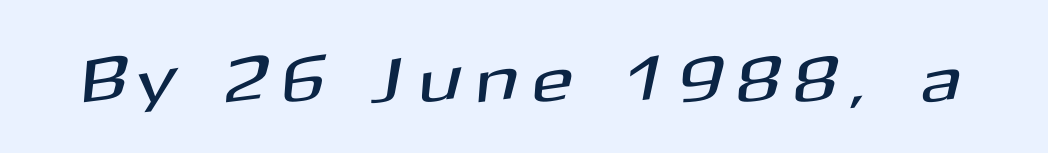
The image shows 66 px sans-serif type; set unusually wide letter spacing (+0.29 em), not underlined; medium stroke contrast and a medium x-height.
